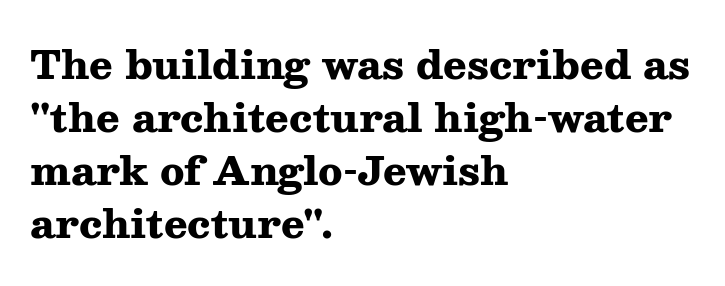
On the weight axis this lands at bold, roughly 700. Typographically, this falls in the serif category. When letters stand straight like this, we call the style roman or upright. A student would call this left alignment; a typographer would say flush left, rag right.
